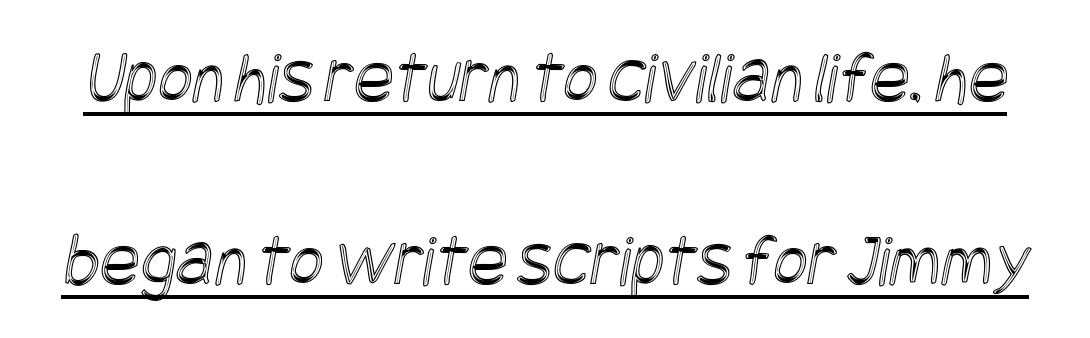
What decoration does the sample have? An underline. How would I describe the line gaps? Wide and relaxed. Observe the ordinary spacing: letters are neighbours, not strangers.
